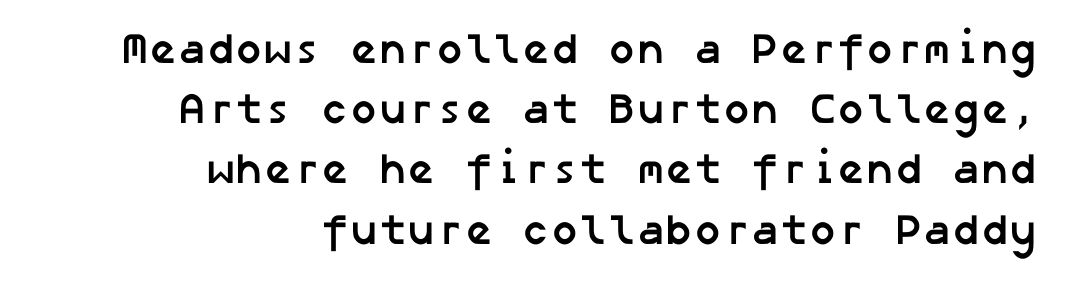
The image shows 43 px semibold sans-serif type; set right-aligned, normal line spacing (1.4x), normal letter spacing, not underlined; low stroke contrast and a medium x-height.
